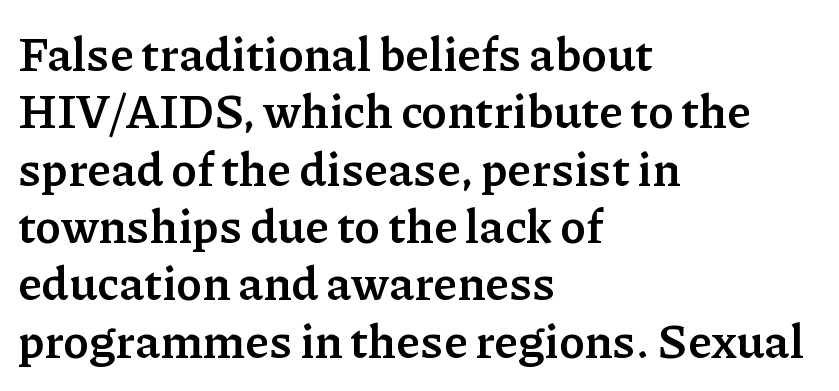
Characters follow at the spacing the type designer built in. This rendering employs a face with finishing strokes, i.e., a serif. The paragraph shown leans on its left margin. Glance below the letters and you will spot only blank space. The lettering stays uniformly vertical, giving the passage a roman look. The rendering uses natural spacing where letterforms have individual widths.
